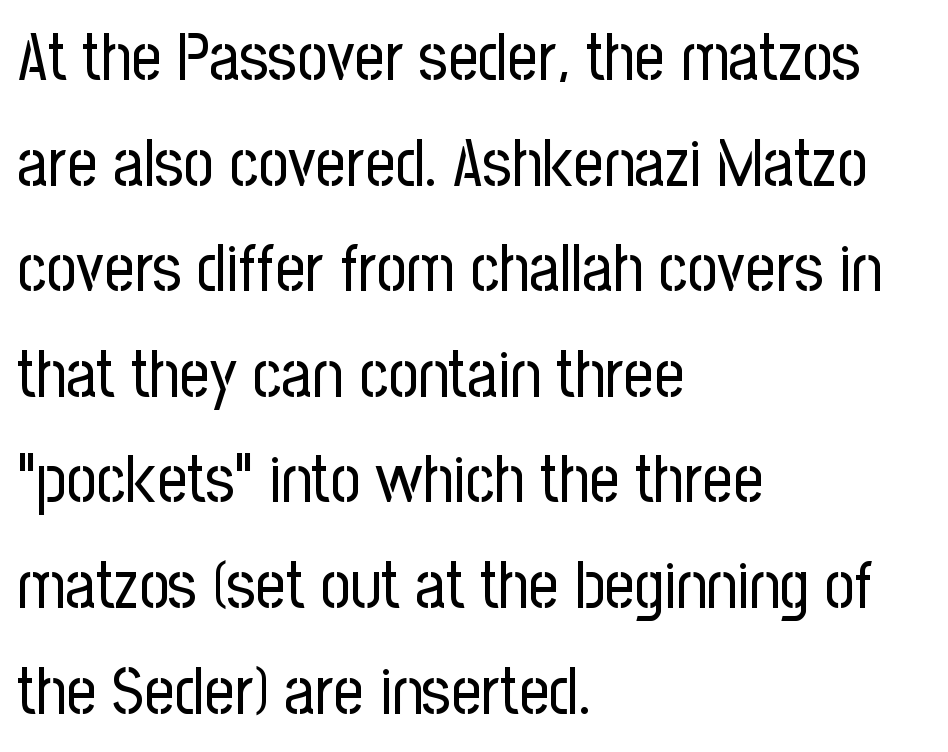
{"serif": "no", "italic": "no", "bold": "no", "weight": "regular", "width": "condensed", "stroke_contrast": "low", "x_height": "medium", "monospaced": "no", "underline": "no", "align": "left", "line_spacing": "normal", "line_spacing_ratio": 1.6, "letter_spacing": "normal", "letter_spacing_em": 0.0, "glyph_px": 66}
